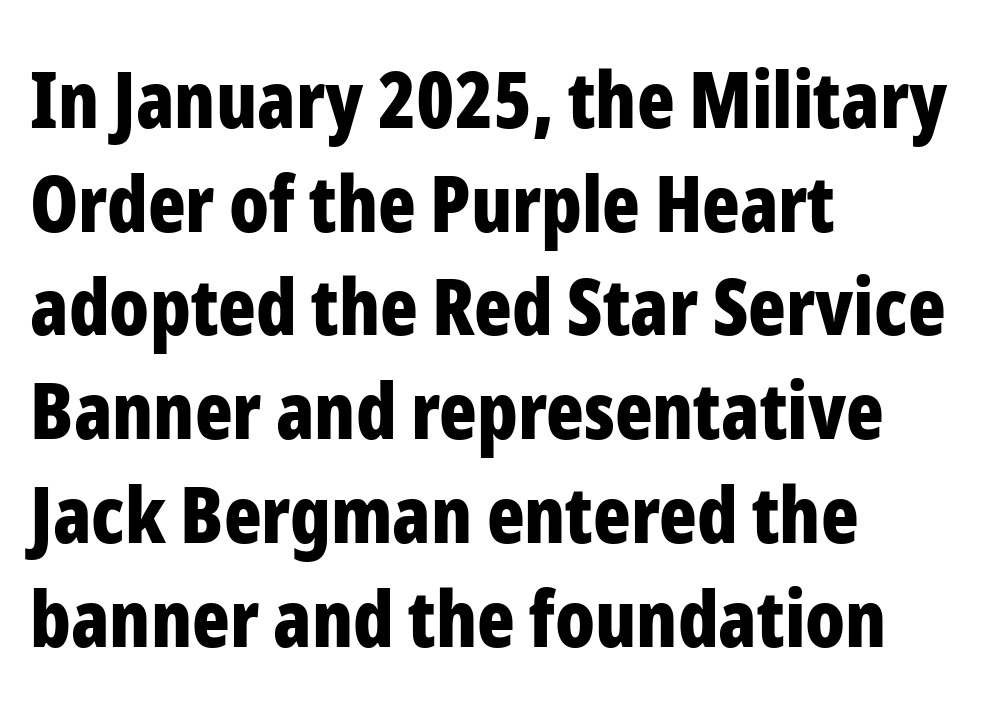
Q: Is the text bold? A: Yes.
Q: Is the text italic (slanted)? A: No, it is upright.
Q: Is the typeface a serif or a sans-serif typeface? A: Sans-serif.
Q: Is the text underlined? A: No.
Q: How is the paragraph aligned? A: Left-aligned.
Q: Is the spacing between letters normal or unusually wide? A: Normal.
Q: Is the spacing between lines tight, normal or loose? A: Normal.
Q: Width (condensed, normal, or wide)? A: Condensed.
Q: Stroke contrast? A: Low.
Q: x-height? A: Medium.
Q: Monospaced? A: No.
